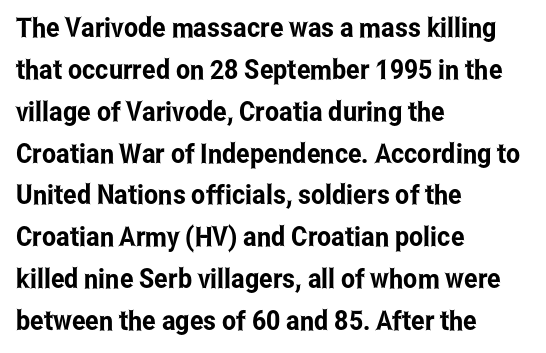
The image shows 27 px text type, upright; set left-aligned, normal line spacing (1.55x), normal letter spacing, not underlined.
